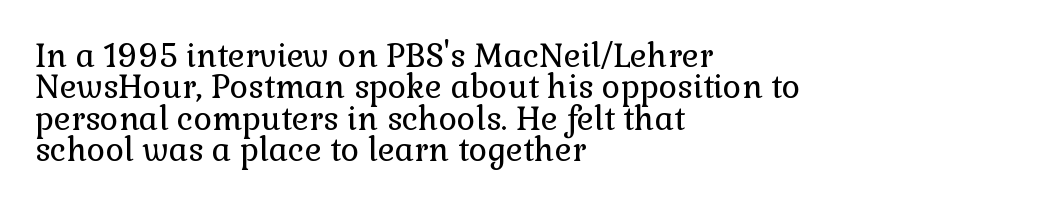
The image shows 32 px regular-weight serif type, upright; set left-aligned, tight line spacing (0.98x), normal letter spacing, not underlined; low stroke contrast and a medium x-height.
